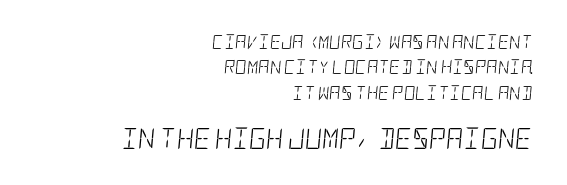
In terms of letterspacing, this is plain default setting. A student would notice the bottom passage is typeset larger than what precedes it. Caption: multi-line text, flush right, ragged left. The text carries the slant typical of an italic or oblique font. No letter is thick-stroked: the sample isn't bold.
